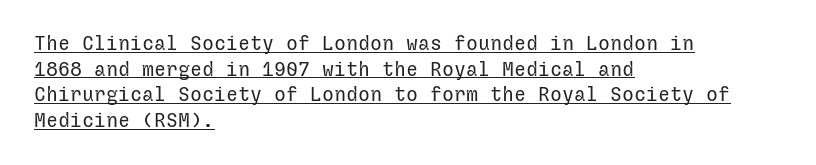
The image shows 20 px text type, upright; set left-aligned, normal line spacing (1.28x), normal letter spacing, underlined.
